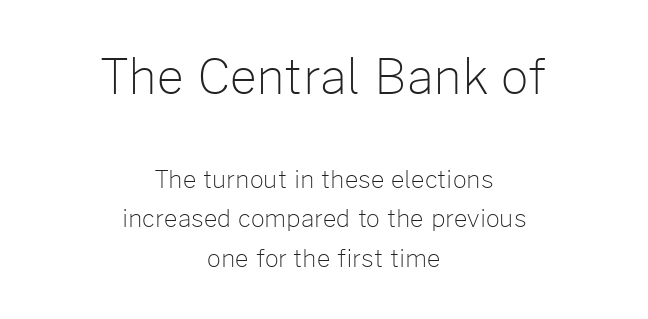
{"serif": "no", "italic": "no", "bold": "no", "weight": "light", "width": "normal", "stroke_contrast": "low", "x_height": "medium", "monospaced": "no", "underline": "no", "align": "center", "line_spacing": "normal", "line_spacing_ratio": 1.64, "letter_spacing": "normal", "letter_spacing_em": 0.0, "larger_block": "first", "size_ratio": 2.0, "glyph_px": 48}
